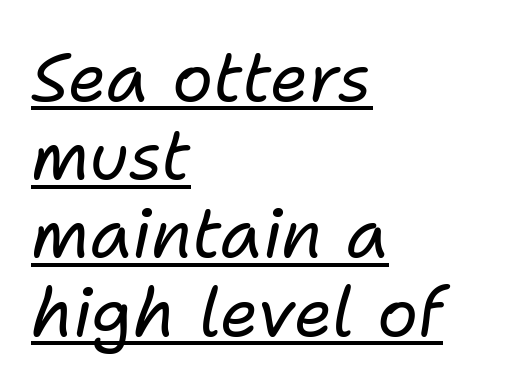
Q: Is the text bold? A: No.
Q: Is the text italic (slanted)? A: Yes, it leans right by about 11 degrees.
Q: Is the text underlined? A: Yes.
Q: How is the paragraph aligned? A: Left-aligned.
Q: Is the spacing between letters normal or unusually wide? A: Normal.
Q: Is the spacing between lines tight, normal or loose? A: Tight.
Q: Width (condensed, normal, or wide)? A: Normal.
Q: Stroke contrast? A: Low.
Q: x-height? A: Medium.
Q: Monospaced? A: No.
